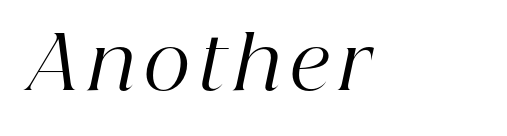
{"serif": "yes", "italic": "yes", "lean": "right", "slant_degrees": 12, "bold": "no", "weight": "regular", "width": "normal", "stroke_contrast": "high", "x_height": "medium", "monospaced": "no", "underline": "no", "glyph_px": 73}
